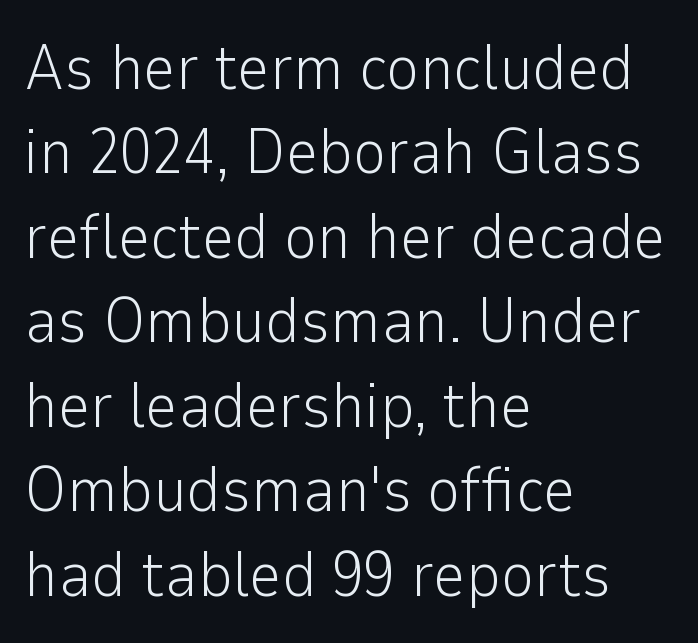
The image shows 64 px light sans-serif type, upright; set left-aligned, normal line spacing (1.32x), normal letter spacing, not underlined; low stroke contrast and a medium x-height.
